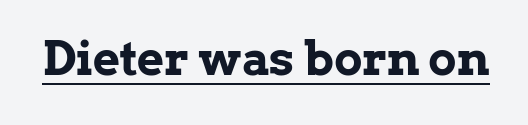
The image shows 47 px bold serif type, upright; set normal letter spacing, underlined; low stroke contrast and a medium x-height.
